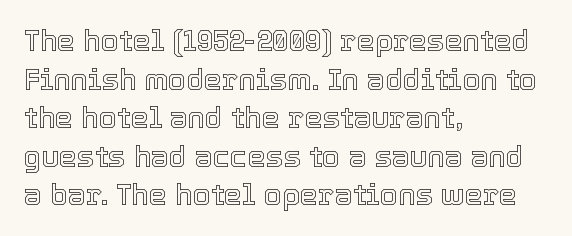
Q: Is the text italic (slanted)? A: No, it is upright.
Q: Is the text underlined? A: No.
Q: How is the paragraph aligned? A: Left-aligned.
Q: Is the spacing between letters normal or unusually wide? A: Normal.
Q: Is the spacing between lines tight, normal or loose? A: Normal.
Q: Width (condensed, normal, or wide)? A: Normal.
Q: x-height? A: Medium.
Q: Monospaced? A: No.
